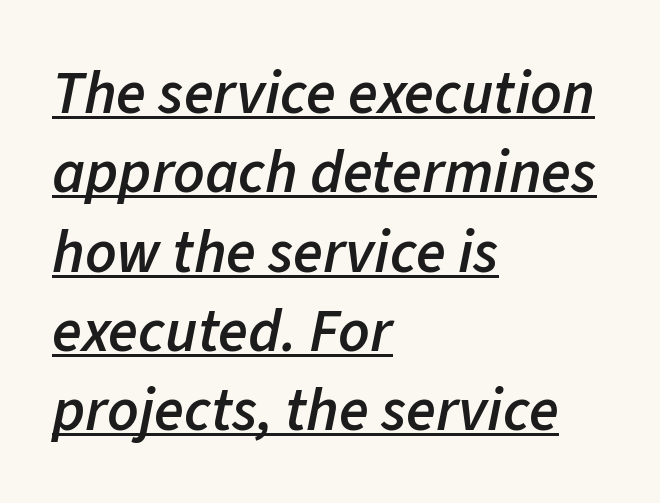
{"italic": "yes", "lean": "right", "slant_degrees": 11, "bold": "semi", "weight": "semibold", "width": "normal", "stroke_contrast": "low", "x_height": "medium", "monospaced": "no", "underline": "yes", "align": "left", "line_spacing": "normal", "line_spacing_ratio": 1.3, "letter_spacing": "normal", "letter_spacing_em": 0.0, "glyph_px": 61}
